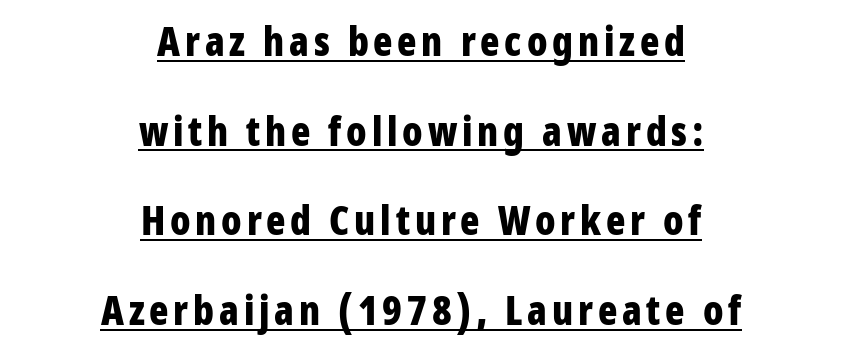
Like a heading marked for emphasis, these lines bear an underscore. The text was rendered using a sans face with plain stroke endings. Centered paragraph, ragged on both sides. Tall strokes in this sample are plumb rather than angled.
